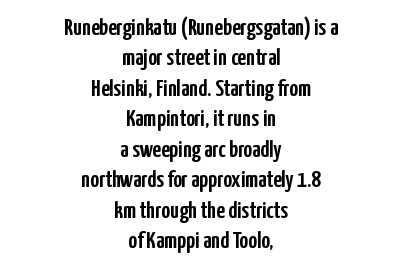
Q: Is the text italic (slanted)? A: No, it is upright.
Q: Is the text underlined? A: No.
Q: How is the paragraph aligned? A: Centered.
Q: Is the spacing between letters normal or unusually wide? A: Normal.
Q: Is the spacing between lines tight, normal or loose? A: Normal.
